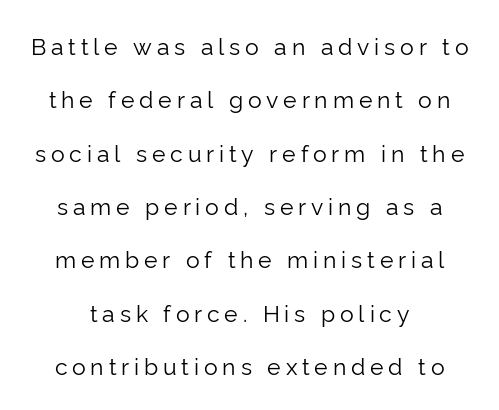
{"italic": "no", "bold": "no", "underline": "no", "align": "center", "line_spacing": "loose", "line_spacing_ratio": 2.32, "letter_spacing": "wide", "letter_spacing_em": 0.21, "glyph_px": 23}
